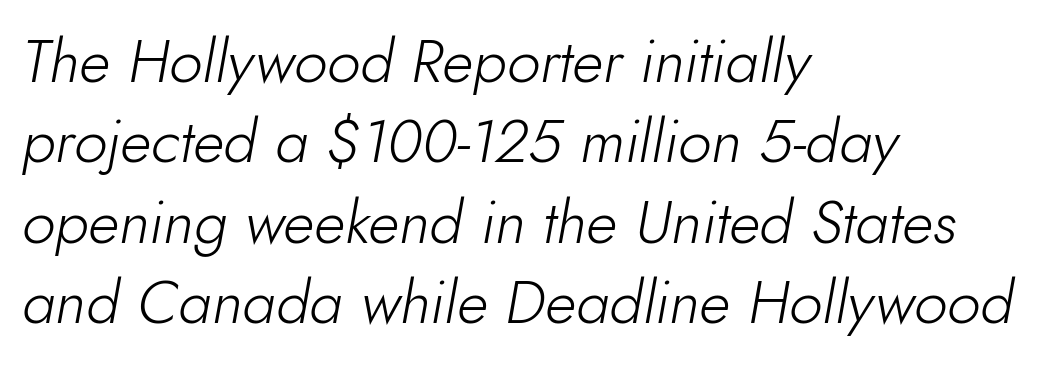
Q: Is the text bold? A: No.
Q: Is the text italic (slanted)? A: Yes, it leans right by about 10 degrees.
Q: Is the text underlined? A: No.
Q: How is the paragraph aligned? A: Left-aligned.
Q: Is the spacing between letters normal or unusually wide? A: Normal.
Q: Is the spacing between lines tight, normal or loose? A: Normal.
Q: Width (condensed, normal, or wide)? A: Normal.
Q: Stroke contrast? A: Low.
Q: x-height? A: Small.
Q: Monospaced? A: No.
